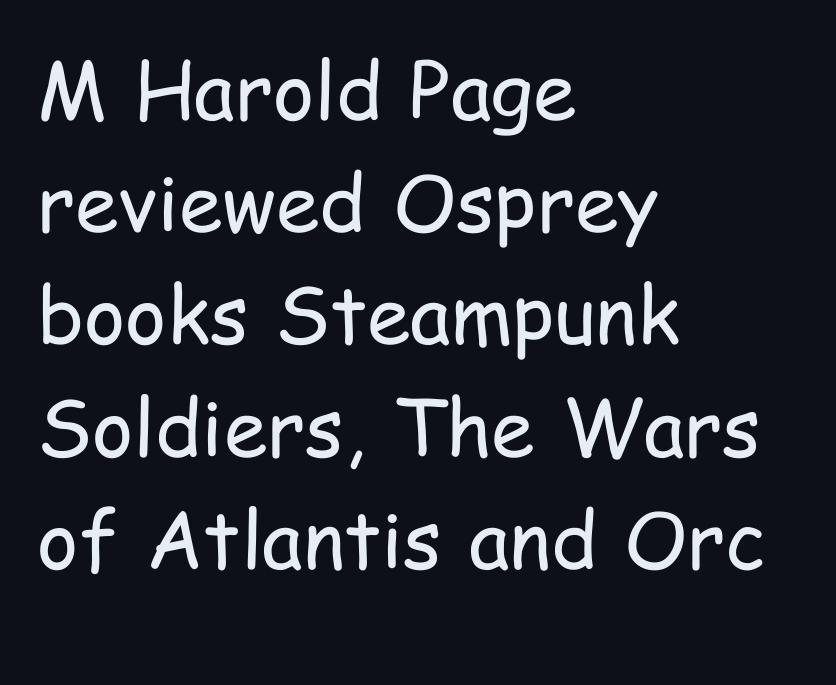
{"serif": "no", "italic": "no", "bold": "no", "weight": "regular", "width": "condensed", "stroke_contrast": "low", "x_height": "medium", "monospaced": "no", "underline": "no", "align": "left", "line_spacing": "normal", "line_spacing_ratio": 1.42, "letter_spacing": "normal", "letter_spacing_em": 0.0, "glyph_px": 79}
